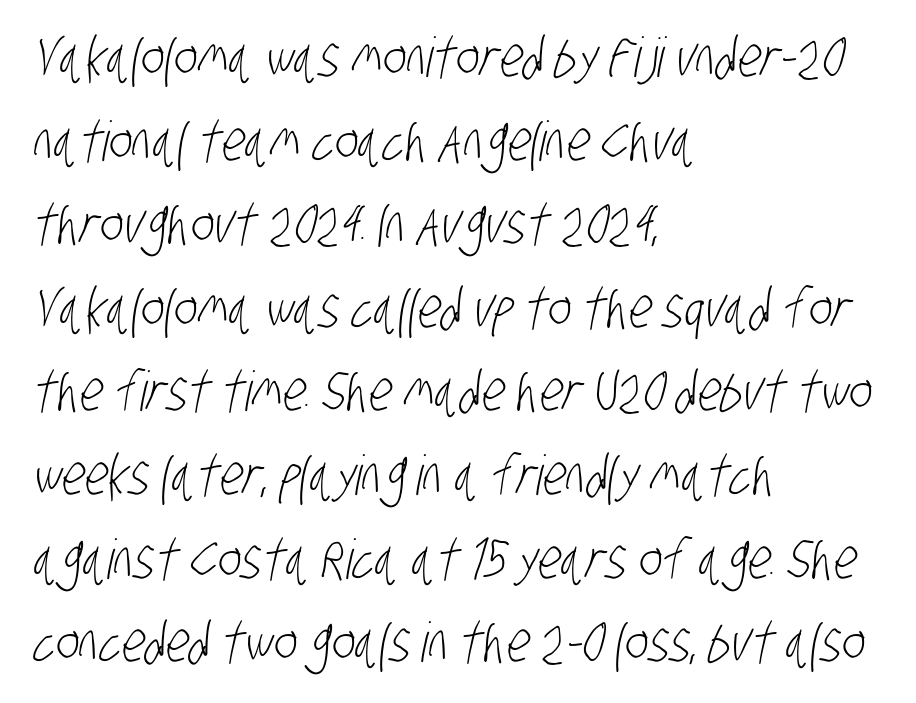
{"serif": "no", "bold": "no", "weight": "light", "width": "condensed", "stroke_contrast": "low", "x_height": "large", "monospaced": "no", "underline": "no", "align": "left", "line_spacing": "normal", "line_spacing_ratio": 1.52, "letter_spacing": "normal", "letter_spacing_em": 0.0, "glyph_px": 55}
